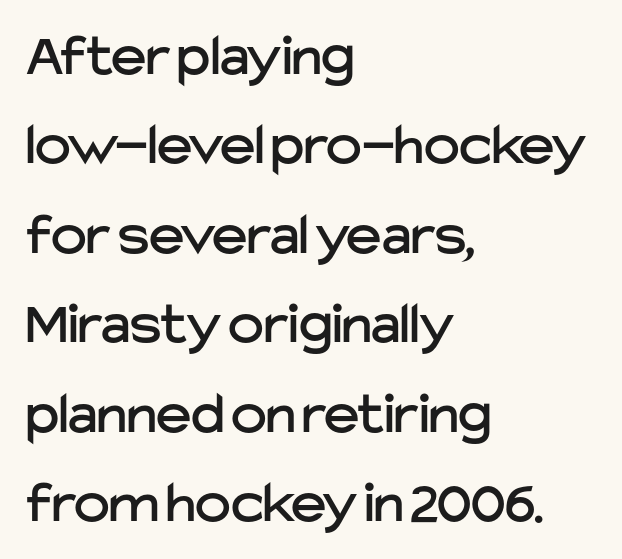
Q: Is the text italic (slanted)? A: No, it is upright.
Q: Is the typeface a serif or a sans-serif typeface? A: Sans-serif.
Q: Is the text underlined? A: No.
Q: How is the paragraph aligned? A: Left-aligned.
Q: Is the spacing between letters normal or unusually wide? A: Normal.
Q: Is the spacing between lines tight, normal or loose? A: Normal.
Q: Width (condensed, normal, or wide)? A: Normal.
Q: Stroke contrast? A: Low.
Q: x-height? A: Medium.
Q: Monospaced? A: No.
